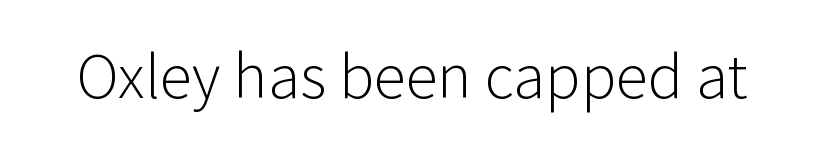
Q: Is the text bold? A: No.
Q: Is the text italic (slanted)? A: No, it is upright.
Q: Is the typeface a serif or a sans-serif typeface? A: Sans-serif.
Q: Is the text underlined? A: No.
Q: Is the spacing between letters normal or unusually wide? A: Normal.
Q: Width (condensed, normal, or wide)? A: Normal.
Q: Stroke contrast? A: Low.
Q: x-height? A: Medium.
Q: Monospaced? A: No.
